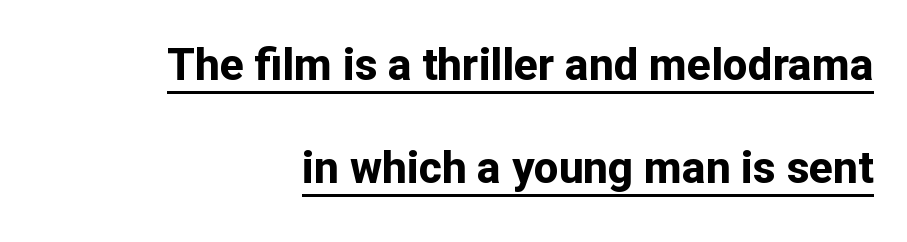
The image shows 44 px bold sans-serif type, upright; set right-aligned, loose line spacing (2.35x), normal letter spacing, underlined; low stroke contrast and a medium x-height.
